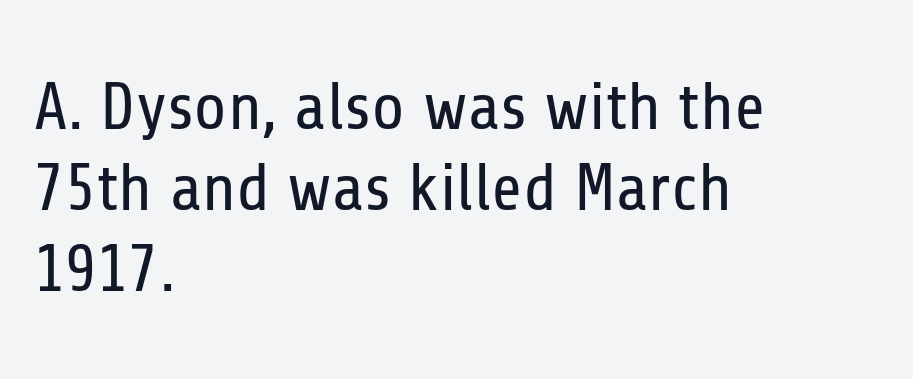
The image shows 67 px regular-weight, condensed sans-serif type, upright; set left-aligned, line spacing 1.21x, normal letter spacing, not underlined; low stroke contrast and a medium x-height.
